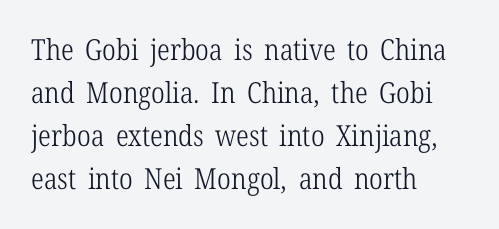
Words appear dense and cohesive because spacing is normal. A roman cut, with each character standing at attention. Is the type heavy? It reads as light-to-regular instead. Letterform terminals end in serifs throughout the passage. The gap between lines stays unmarked.
